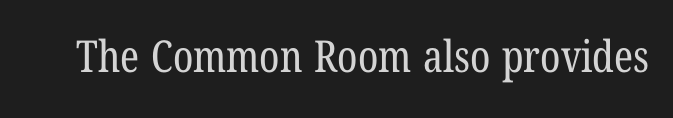
No extra tracking has been applied to these lines. Unlike a clean sans, this face finishes its strokes with serifs. Just letters on the line, the space beneath them empty. Weight: regular or lighter. The face used here is proportionally spaced, like ordinary book or web type.
